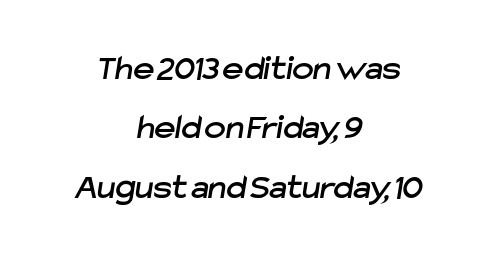
Q: Is the typeface a serif or a sans-serif typeface? A: Sans-serif.
Q: Is the text underlined? A: No.
Q: How is the paragraph aligned? A: Centered.
Q: Is the spacing between letters normal or unusually wide? A: Normal.
Q: Is the spacing between lines tight, normal or loose? A: Normal.
Q: Width (condensed, normal, or wide)? A: Normal.
Q: Stroke contrast? A: Low.
Q: x-height? A: Medium.
Q: Monospaced? A: No.
